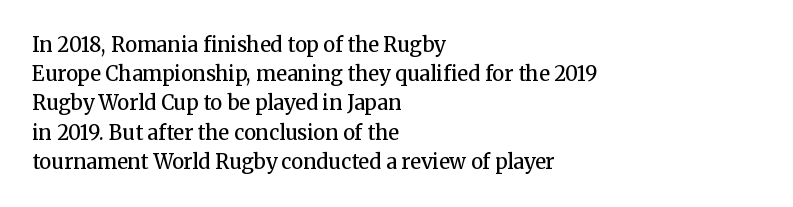
Q: Is the text bold? A: Semi-bold.
Q: Is the text italic (slanted)? A: No, it is upright.
Q: Is the text underlined? A: No.
Q: How is the paragraph aligned? A: Left-aligned.
Q: Is the spacing between letters normal or unusually wide? A: Normal.
Q: Is the spacing between lines tight, normal or loose? A: Normal.
